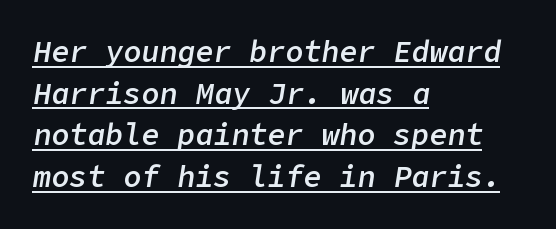
The image shows 30 px semibold type, italic (leaning right); set left-aligned, normal line spacing (1.39x), normal letter spacing, underlined; low stroke contrast and a medium x-height.
